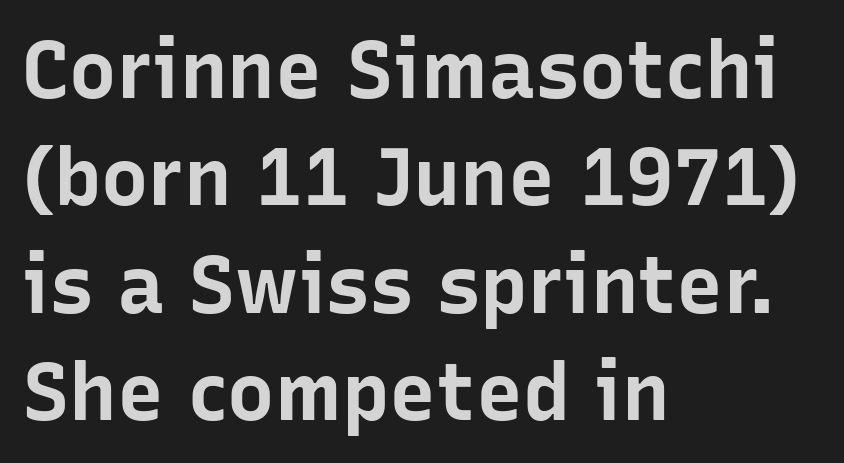
If you measured baseline to baseline, you'd find a middling distance. Rule under the text: the space is simply empty. These lines were composed using upright roman letters. The setting favours the left margin, as ordinary paragraphs usually do. Looks like regular typesetting: each glyph gets only the width it needs.
